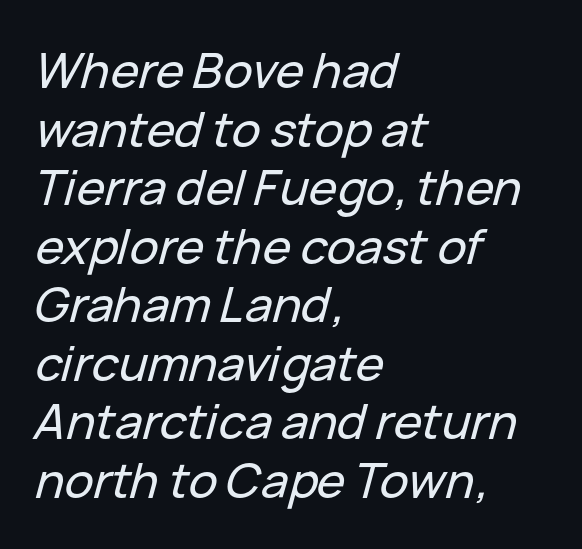
The image shows 48 px text type, italic (leaning right); set left-aligned, line spacing 1.22x, normal letter spacing, not underlined; low stroke contrast and a medium x-height.
